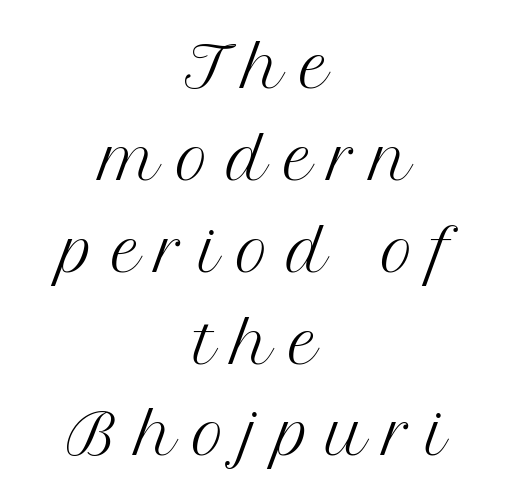
Q: Is the text bold? A: No.
Q: Is the text italic (slanted)? A: Yes.
Q: Is the text underlined? A: No.
Q: How is the paragraph aligned? A: Centered.
Q: Is the spacing between letters normal or unusually wide? A: Unusually wide.
Q: Is the spacing between lines tight, normal or loose? A: Normal.
Q: Width (condensed, normal, or wide)? A: Normal.
Q: Stroke contrast? A: Medium.
Q: x-height? A: Medium.
Q: Monospaced? A: No.
